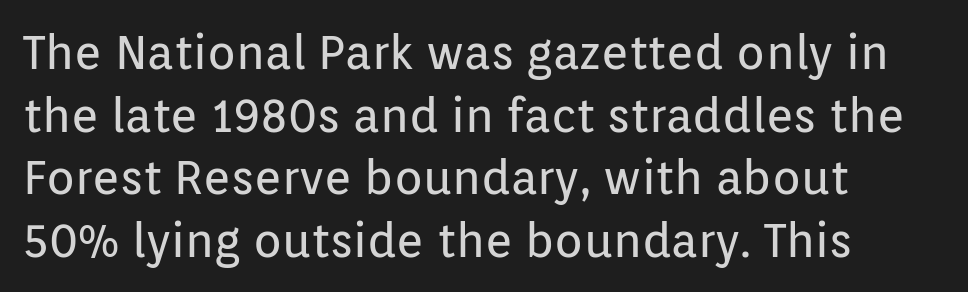
The image shows 47 px regular-weight sans-serif type, upright; set left-aligned, normal line spacing (1.33x), normal letter spacing, not underlined; low stroke contrast and a medium x-height.
